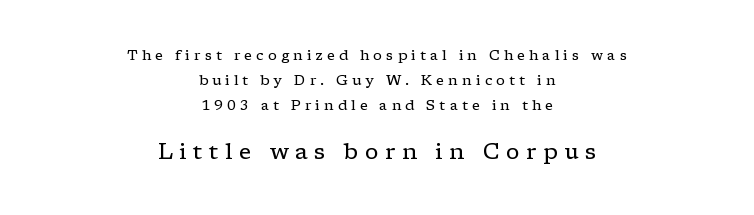
The cut favours lightness, reaching ordinary text weight at its darkest. These lines stack symmetrically, like a column narrowing and widening about its center. You can tell it's not italic because the verticals are truly vertical. Tracking value appears strongly positive — letters spread wide. Decoration check: the copy has no underline. Typesetter's note — lower block bumped up in size, upper block left smaller.
